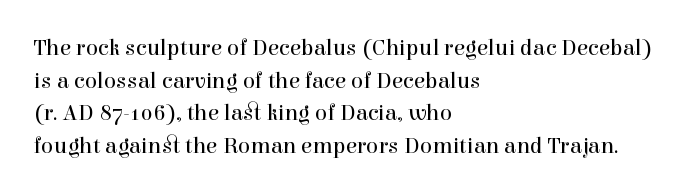
Q: Is the text bold? A: No.
Q: Is the text italic (slanted)? A: No, it is upright.
Q: Is the text underlined? A: No.
Q: How is the paragraph aligned? A: Left-aligned.
Q: Is the spacing between letters normal or unusually wide? A: Normal.
Q: Is the spacing between lines tight, normal or loose? A: Normal.
